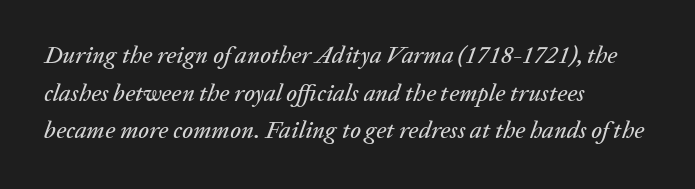
Q: Is the text italic (slanted)? A: Yes, it leans right by about 20 degrees.
Q: Is the text underlined? A: No.
Q: How is the paragraph aligned? A: Left-aligned.
Q: Is the spacing between letters normal or unusually wide? A: Normal.
Q: Is the spacing between lines tight, normal or loose? A: Normal.
